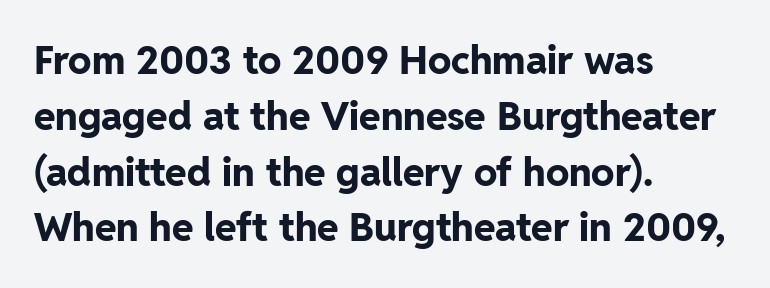
Q: Is the text bold? A: Yes.
Q: Is the text italic (slanted)? A: No, it is upright.
Q: Is the typeface a serif or a sans-serif typeface? A: Sans-serif.
Q: Is the text underlined? A: No.
Q: How is the paragraph aligned? A: Left-aligned.
Q: Is the spacing between letters normal or unusually wide? A: Normal.
Q: Is the spacing between lines tight, normal or loose? A: Normal.
Q: Width (condensed, normal, or wide)? A: Normal.
Q: Stroke contrast? A: Low.
Q: x-height? A: Medium.
Q: Monospaced? A: No.
